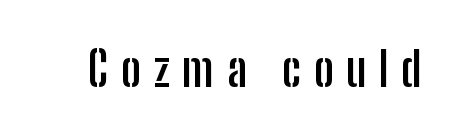
The image shows 48 px semibold, condensed sans-serif type, upright; set unusually wide letter spacing (+0.26 em), not underlined; low stroke contrast and a medium x-height.
